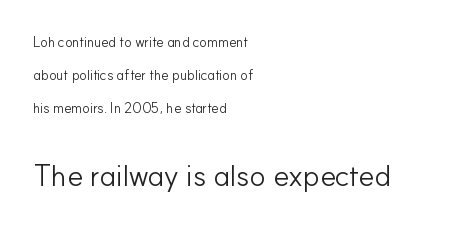
{"serif": "no", "italic": "no", "bold": "no", "weight": "light", "width": "normal", "stroke_contrast": "low", "x_height": "small", "monospaced": "no", "underline": "no", "align": "left", "line_spacing": "loose", "line_spacing_ratio": 2.35, "letter_spacing": "normal", "letter_spacing_em": 0.0, "larger_block": "second", "size_ratio": 2.14, "glyph_px": 30}
